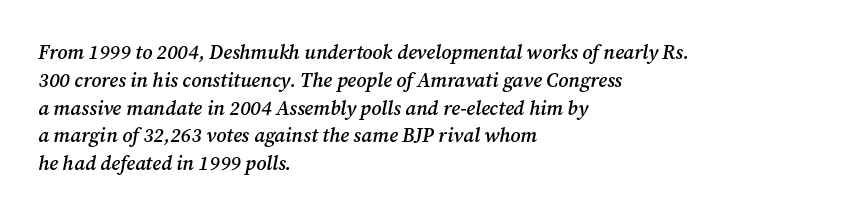
{"italic": "yes", "lean": "right", "slant_degrees": 12, "bold": "semi", "underline": "no", "align": "left", "line_spacing": "normal", "line_spacing_ratio": 1.39, "letter_spacing": "normal", "letter_spacing_em": 0.0, "glyph_px": 20}
